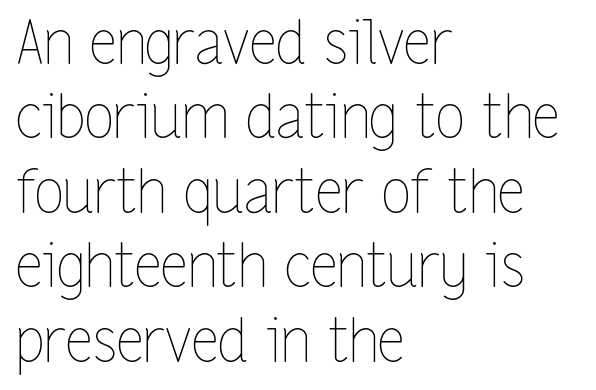
The image shows 60 px thin, condensed type, upright; set left-aligned, line spacing 1.24x, normal letter spacing, not underlined; low stroke contrast and a medium x-height.
